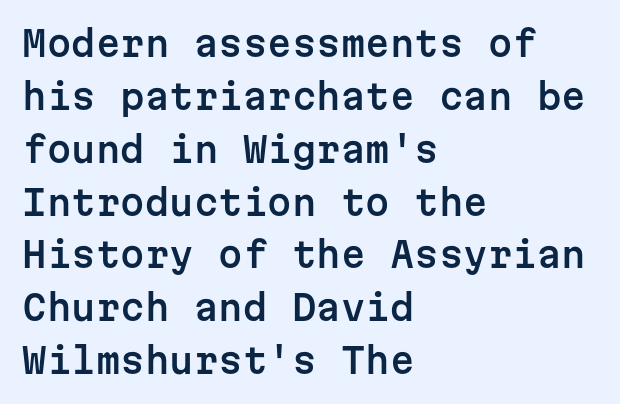
{"serif": "no", "italic": "no", "width": "normal", "stroke_contrast": "low", "x_height": "medium", "monospaced": "yes", "underline": "no", "align": "left", "line_spacing": "normal", "line_spacing_ratio": 1.51, "letter_spacing": "normal", "letter_spacing_em": 0.0, "glyph_px": 35}
